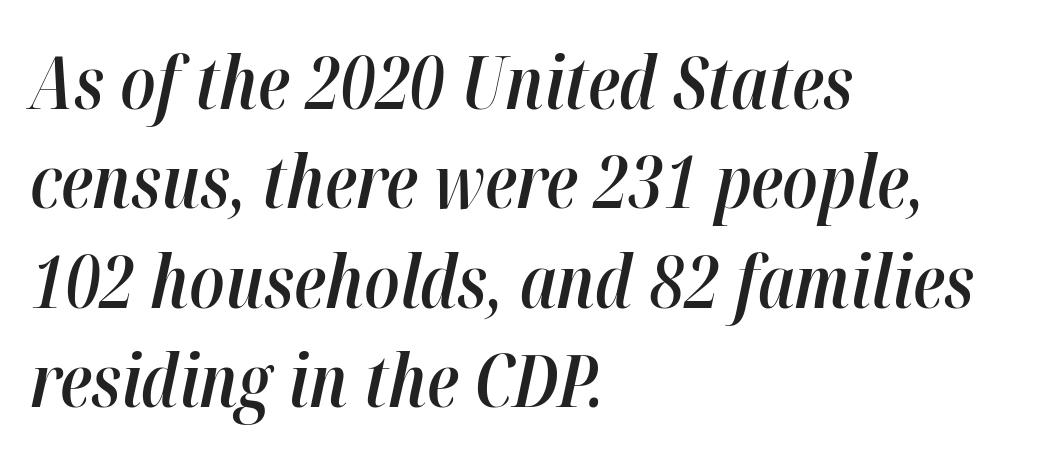
{"italic": "yes", "lean": "right", "slant_degrees": 12, "bold": "semi", "weight": "semibold", "width": "condensed", "stroke_contrast": "high", "x_height": "medium", "monospaced": "no", "underline": "no", "align": "left", "line_spacing": "normal", "line_spacing_ratio": 1.36, "letter_spacing": "normal", "letter_spacing_em": 0.0, "glyph_px": 73}
